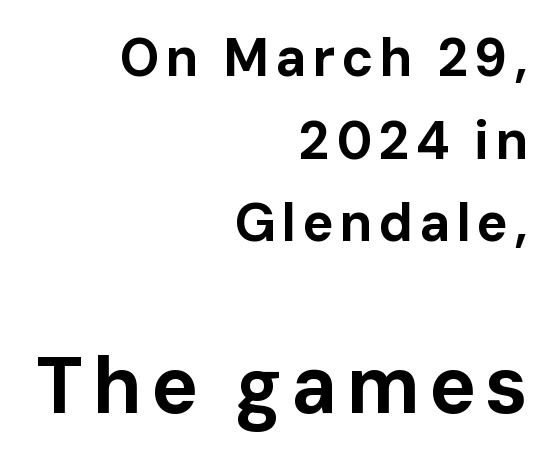
Q: Is the text bold? A: Yes.
Q: Is the text italic (slanted)? A: No, it is upright.
Q: Is the typeface a serif or a sans-serif typeface? A: Sans-serif.
Q: Is the text underlined? A: No.
Q: How is the paragraph aligned? A: Right-aligned.
Q: Is the spacing between lines tight, normal or loose? A: Normal.
Q: Which block of text is set in a larger size, the first (top) or the second (bottom)? A: The second (bottom) one.
Q: Width (condensed, normal, or wide)? A: Normal.
Q: Stroke contrast? A: Low.
Q: x-height? A: Medium.
Q: Monospaced? A: No.
